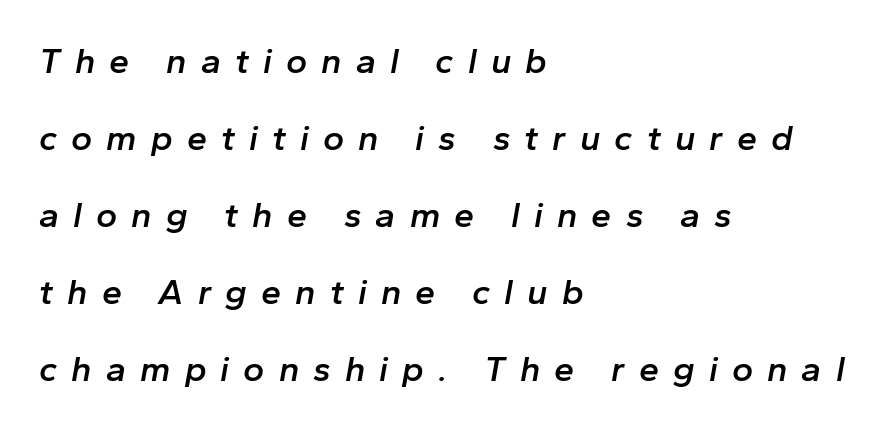
{"italic": "yes", "lean": "right", "slant_degrees": 10, "bold": "semi", "weight": "semibold", "width": "normal", "stroke_contrast": "low", "x_height": "medium", "monospaced": "no", "underline": "no", "align": "left", "line_spacing": "loose", "line_spacing_ratio": 2.14, "letter_spacing": "wide", "letter_spacing_em": 0.39, "glyph_px": 36}
